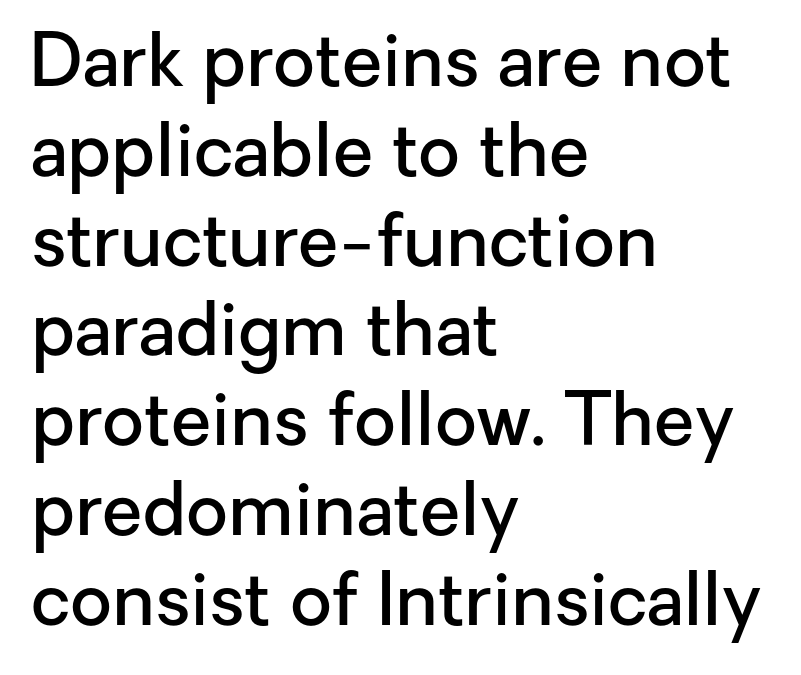
{"serif": "no", "italic": "no", "bold": "semi", "weight": "semibold", "width": "normal", "stroke_contrast": "low", "x_height": "medium", "monospaced": "no", "underline": "no", "align": "left", "line_spacing_ratio": 1.23, "letter_spacing": "normal", "letter_spacing_em": 0.0, "glyph_px": 73}
